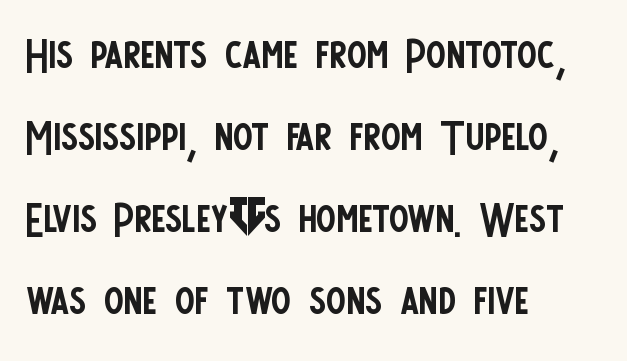
Observe the ordinary spacing: letters are neighbours, not strangers. The passage shown is not bold in any degree. Rule under the text: the space is simply empty. No italicization has been applied; the sample stays upright. All the whitespace from short lines collects on the right.
